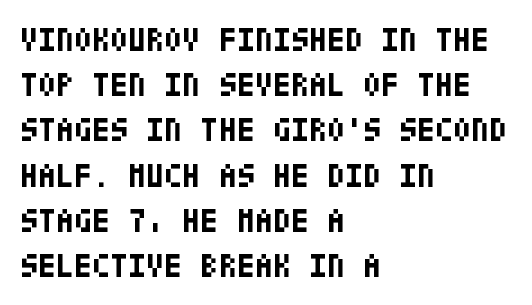
{"serif": "no", "italic": "no", "bold": "yes", "weight": "bold", "width": "condensed", "stroke_contrast": "low", "x_height": "large", "underline": "no", "align": "left", "line_spacing": "normal", "line_spacing_ratio": 1.37, "letter_spacing": "normal", "letter_spacing_em": 0.0, "glyph_px": 33}
